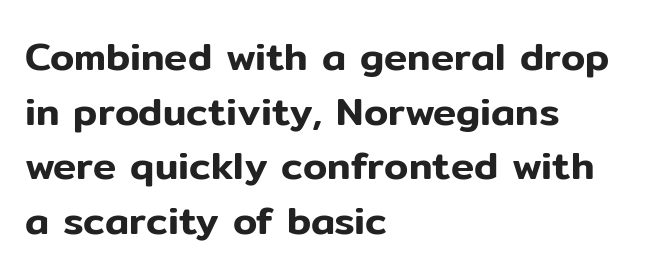
Q: Is the text italic (slanted)? A: No, it is upright.
Q: Is the typeface a serif or a sans-serif typeface? A: Sans-serif.
Q: Is the text underlined? A: No.
Q: How is the paragraph aligned? A: Left-aligned.
Q: Is the spacing between letters normal or unusually wide? A: Normal.
Q: Is the spacing between lines tight, normal or loose? A: Normal.
Q: Width (condensed, normal, or wide)? A: Normal.
Q: Stroke contrast? A: Low.
Q: x-height? A: Medium.
Q: Monospaced? A: No.
